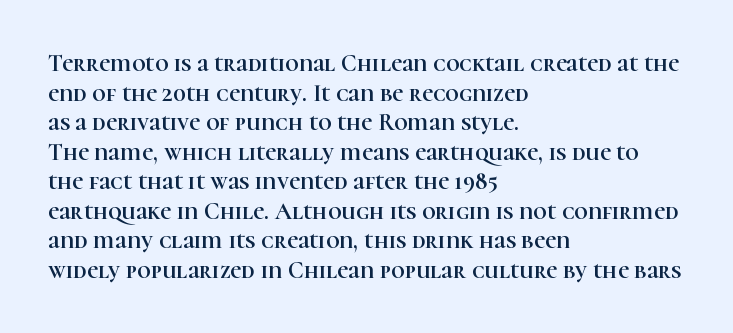
The rag falls on the right side of this text block. This sample uses an upright cut, with every glyph sitting square on the baseline. This sample uses plain, unmodified letter spacing. The strip under each line holds only bare page.
